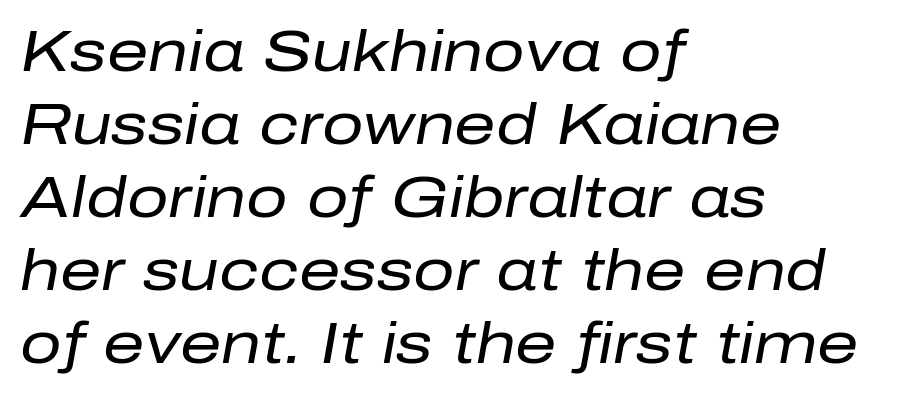
Q: Is the text bold? A: No.
Q: Is the text italic (slanted)? A: Yes, it leans right by about 10 degrees.
Q: Is the text underlined? A: No.
Q: How is the paragraph aligned? A: Left-aligned.
Q: Is the spacing between letters normal or unusually wide? A: Normal.
Q: Is the spacing between lines tight, normal or loose? A: Normal.
Q: Width (condensed, normal, or wide)? A: Normal.
Q: Stroke contrast? A: Low.
Q: x-height? A: Medium.
Q: Monospaced? A: No.
